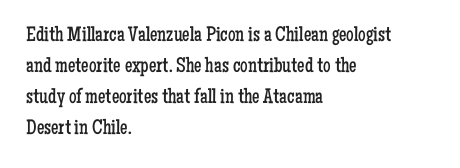
{"italic": "no", "bold": "no", "underline": "no", "align": "left", "line_spacing": "normal", "line_spacing_ratio": 1.48, "letter_spacing": "normal", "letter_spacing_em": 0.0, "glyph_px": 21}
